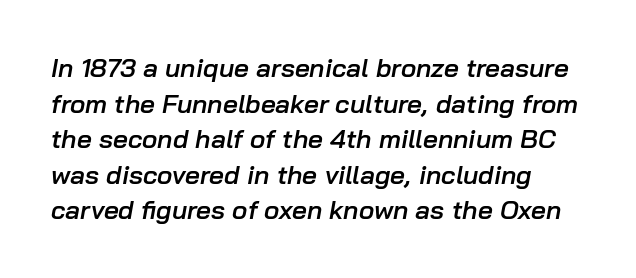
Q: Is the text bold? A: Semi-bold.
Q: Is the text italic (slanted)? A: Yes, it leans right by about 10 degrees.
Q: Is the text underlined? A: No.
Q: Is the spacing between letters normal or unusually wide? A: Normal.
Q: Is the spacing between lines tight, normal or loose? A: Normal.
